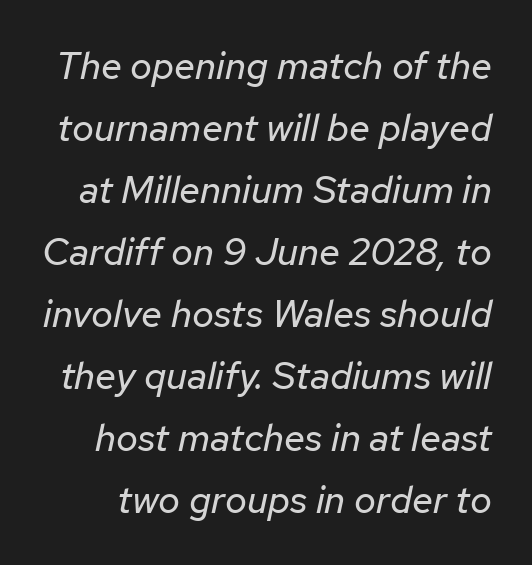
The leading is moderate, giving the passage an even texture. The characters are drawn with everyday or finer stroke widths. Nobody drew a line under any word here. Posture: slanted.
